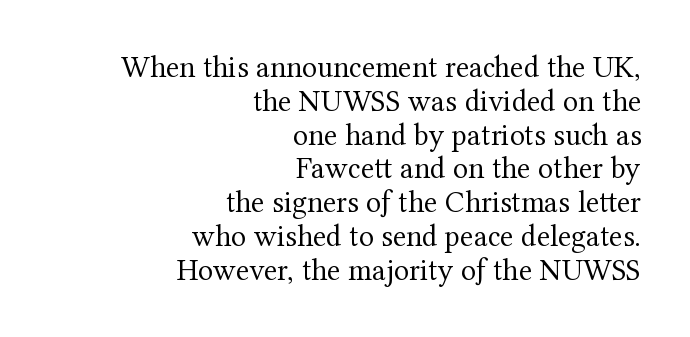
The image shows 31 px regular-weight serif type, upright; set right-aligned, tight line spacing (1.09x), normal letter spacing, not underlined; medium stroke contrast and a medium x-height.
